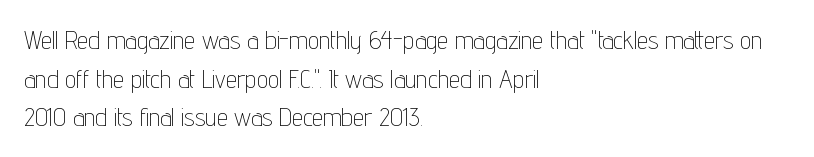
The image shows 25 px text type, upright; set left-aligned, normal line spacing (1.55x), normal letter spacing, not underlined.
